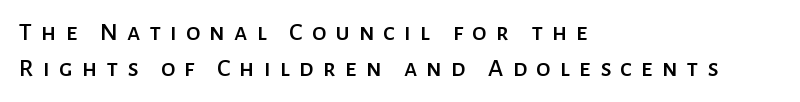
The image shows 26 px text type, upright; set left-aligned, normal line spacing (1.39x), unusually wide letter spacing (+0.35 em), not underlined.
